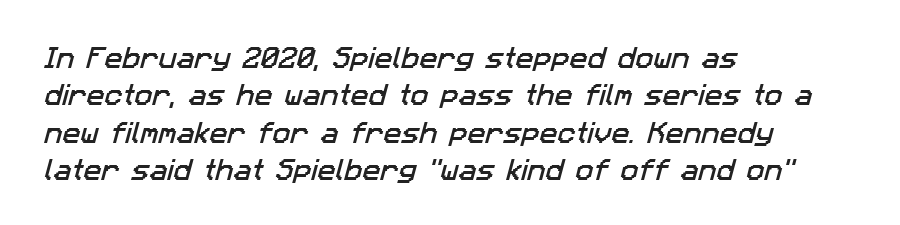
The image shows 24 px text type; set left-aligned, normal line spacing (1.56x), normal letter spacing, not underlined.
